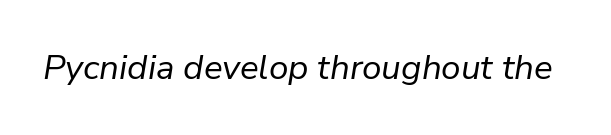
Q: Is the text bold? A: No.
Q: Is the text italic (slanted)? A: Yes, it leans right by about 9 degrees.
Q: Is the text underlined? A: No.
Q: Is the spacing between letters normal or unusually wide? A: Normal.
Q: Width (condensed, normal, or wide)? A: Normal.
Q: Stroke contrast? A: Low.
Q: x-height? A: Medium.
Q: Monospaced? A: No.
